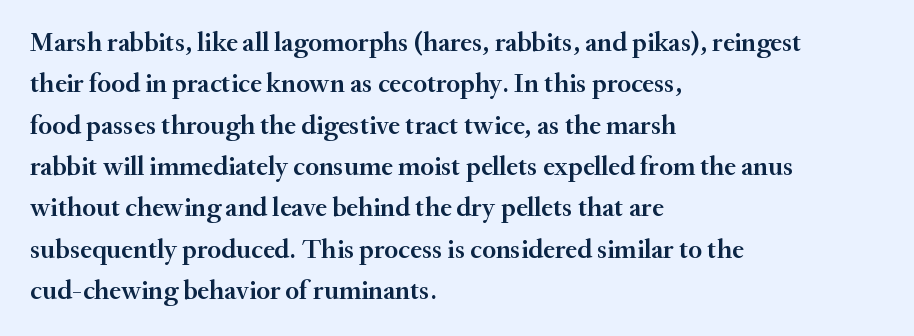
A student would call this left alignment; a typographer would say flush left, rag right. Line spacing here is normal. Tracking value appears to be zero — textbook default spacing. A typesetter would mark this as roman, not italic. Each glyph is drawn with semibold strokes, heavier than normal yet not fully bold. The strip under each line holds only bare page.
